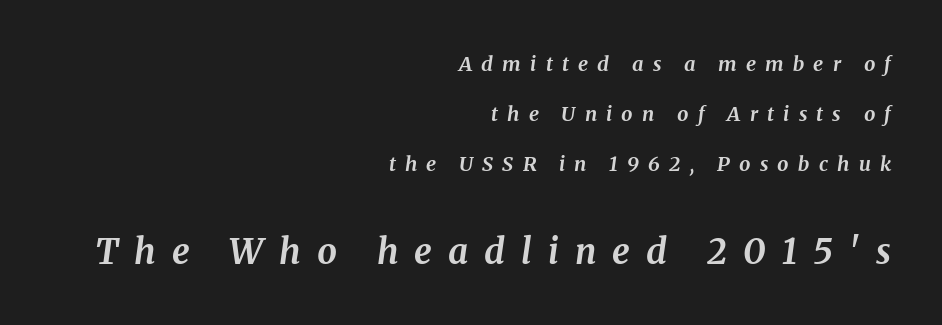
{"serif": "yes", "italic": "yes", "lean": "right", "slant_degrees": 8, "bold": "yes", "weight": "bold", "width": "normal", "stroke_contrast": "medium", "x_height": "medium", "monospaced": "no", "underline": "no", "align": "right", "line_spacing": "loose", "line_spacing_ratio": 2.5, "letter_spacing": "wide", "letter_spacing_em": 0.46, "larger_block": "second", "size_ratio": 1.75, "glyph_px": 35}
